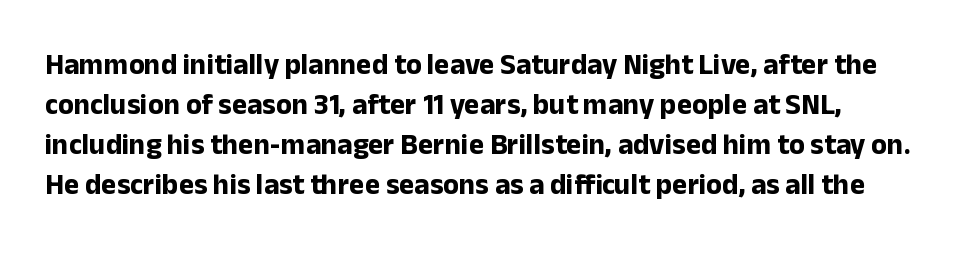
{"serif": "no", "italic": "no", "bold": "yes", "weight": "bold", "width": "normal", "stroke_contrast": "low", "x_height": "medium", "monospaced": "no", "underline": "no", "line_spacing": "normal", "line_spacing_ratio": 1.38, "letter_spacing": "normal", "letter_spacing_em": 0.0, "glyph_px": 29}
